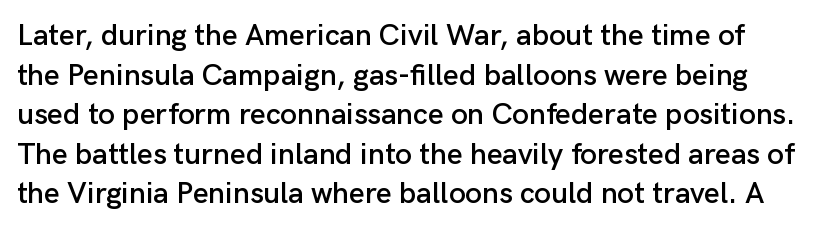
Reading down the column, the eye jumps a familiar distance to each next line. Here the glyphs are tracked normally, forming tight word shapes. Is this a fixed-width face? No — the glyphs have proportional, varying widths. The glyphs are unaccompanied by any horizontal stroke below them. Unlike a traditional serif, this face leaves its strokes unadorned.
